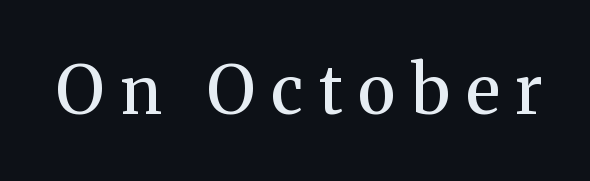
The image shows 67 px semibold serif type, upright; set unusually wide letter spacing (+0.24 em), not underlined; medium stroke contrast and a medium x-height.
